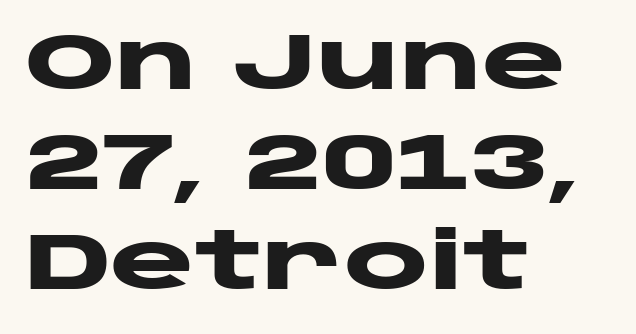
The image shows 80 px heavy, wide sans-serif type, upright; set left-aligned, normal line spacing (1.25x), normal letter spacing, not underlined; low stroke contrast and a large x-height.
